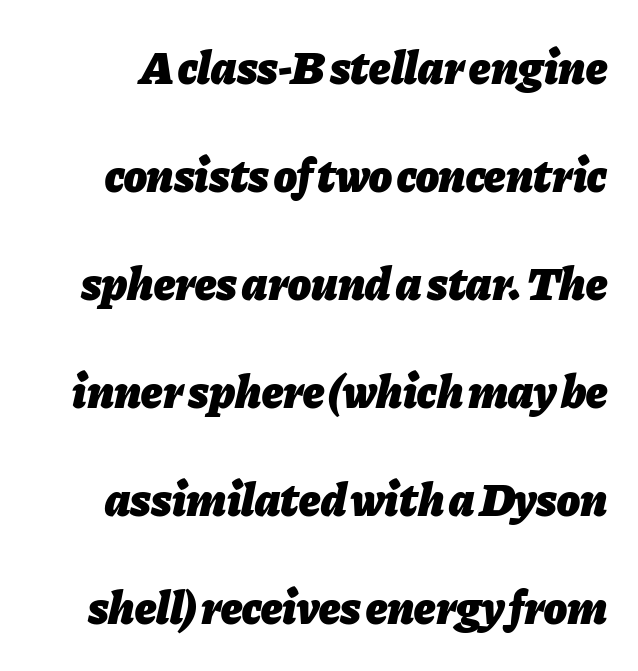
Q: Is the text bold? A: Yes.
Q: Is the text italic (slanted)? A: Yes, it leans right by about 11 degrees.
Q: Is the text underlined? A: No.
Q: Is the spacing between letters normal or unusually wide? A: Normal.
Q: Is the spacing between lines tight, normal or loose? A: Loose.
Q: Width (condensed, normal, or wide)? A: Normal.
Q: Stroke contrast? A: Low.
Q: x-height? A: Medium.
Q: Monospaced? A: No.
